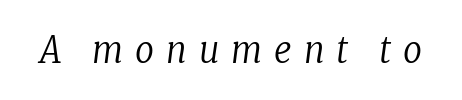
Q: Is the text bold? A: No.
Q: Is the text italic (slanted)? A: Yes, it leans right by about 8 degrees.
Q: Is the typeface a serif or a sans-serif typeface? A: Serif.
Q: Is the text underlined? A: No.
Q: Is the spacing between letters normal or unusually wide? A: Unusually wide.
Q: Width (condensed, normal, or wide)? A: Condensed.
Q: Stroke contrast? A: Low.
Q: x-height? A: Medium.
Q: Monospaced? A: No.
